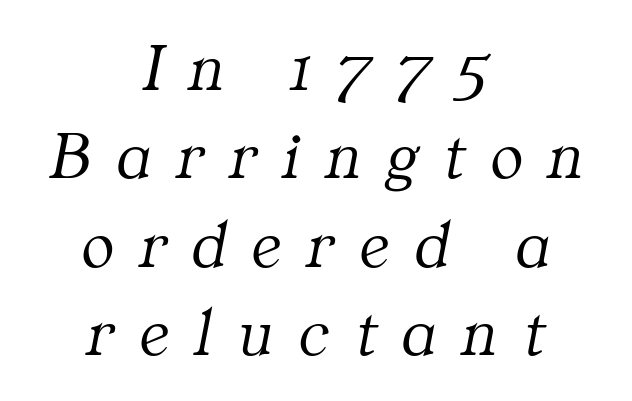
{"serif": "yes", "italic": "yes", "lean": "right", "slant_degrees": 11, "bold": "no", "weight": "light", "width": "normal", "stroke_contrast": "medium", "x_height": "medium", "monospaced": "no", "underline": "no", "align": "center", "line_spacing": "normal", "line_spacing_ratio": 1.3, "letter_spacing": "wide", "letter_spacing_em": 0.38, "glyph_px": 68}
